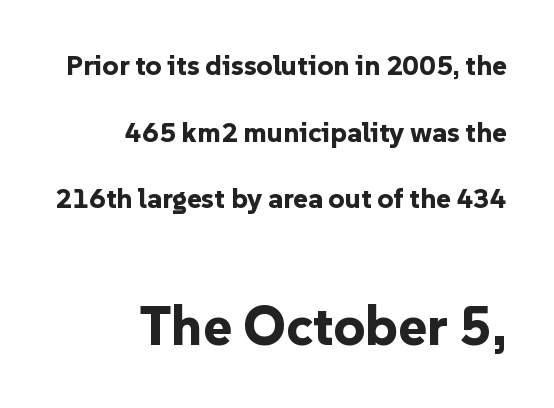
The image shows 55 px bold sans-serif type, upright; set right-aligned, loose line spacing (2.38x), normal letter spacing, not underlined; the second (bottom) block is 1.96x larger; low stroke contrast and a medium x-height.
